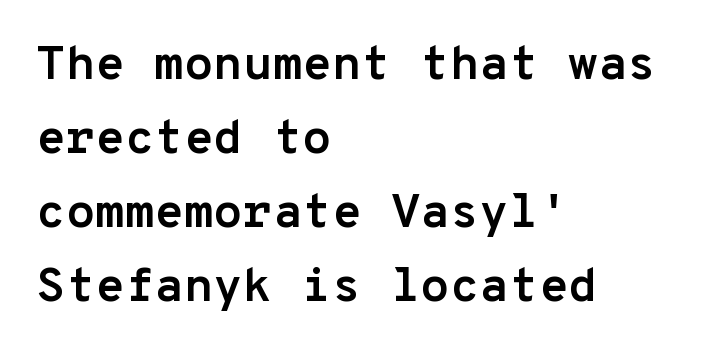
The image shows 48 px semibold sans-serif type, upright, monospaced; set left-aligned, normal line spacing (1.54x), normal letter spacing, not underlined; low stroke contrast and a medium x-height.
